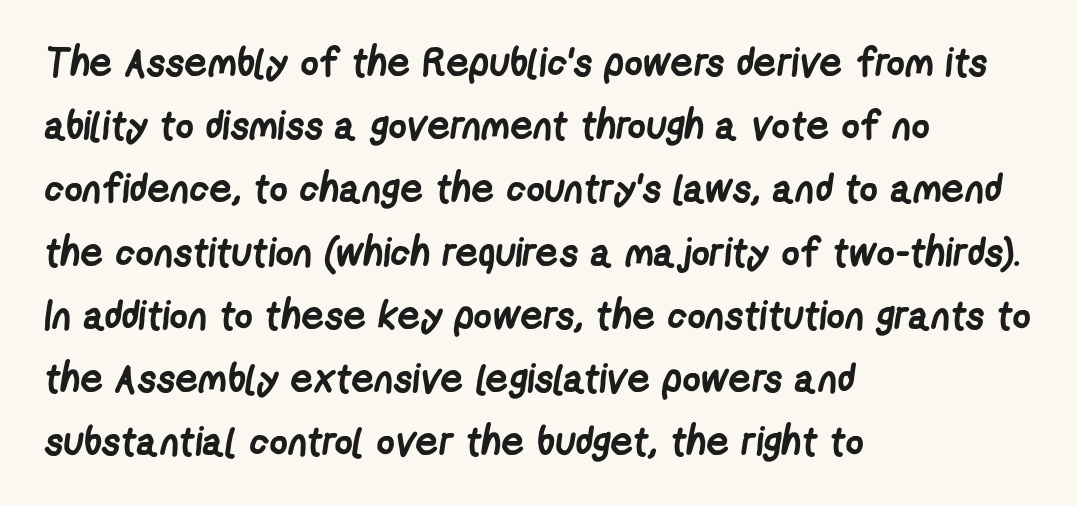
Horizontal alignment here is leftward, the default for most running prose. Is this a fixed-width face? No — the glyphs have proportional, varying widths. The leading is moderate, giving the passage an even texture. You can tell from the bare stems that sans-serif type was used. Heft: maximum for text — a bold.
